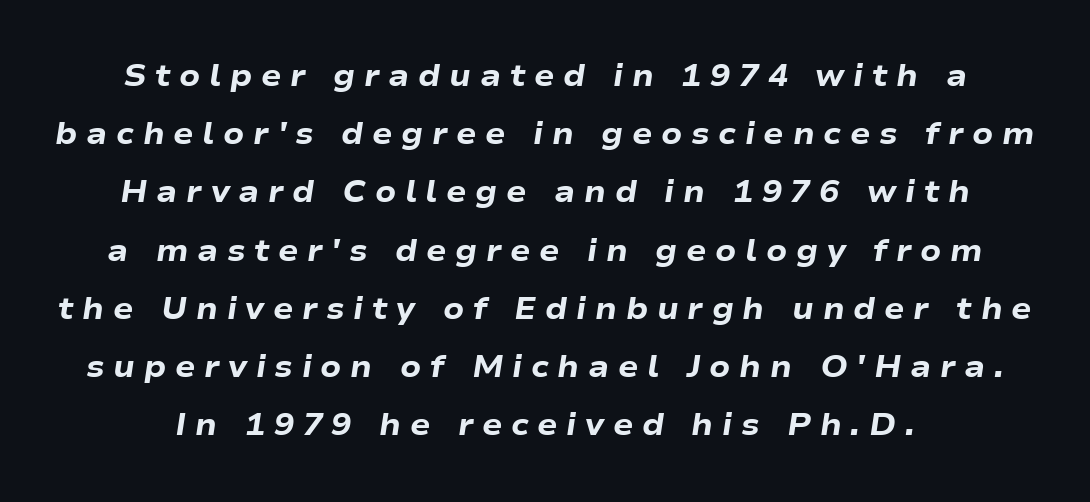
{"italic": "yes", "lean": "right", "slant_degrees": 9, "bold": "yes", "weight": "heavy", "width": "wide", "stroke_contrast": "low", "x_height": "medium", "monospaced": "no", "underline": "no", "line_spacing": "loose", "line_spacing_ratio": 1.94, "letter_spacing": "wide", "letter_spacing_em": 0.29, "glyph_px": 30}
